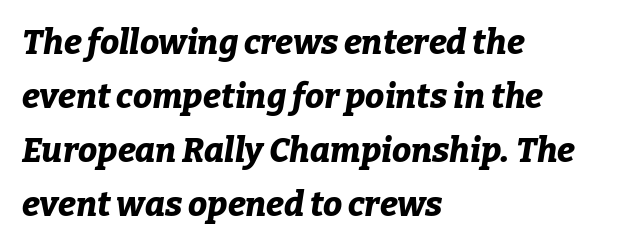
Q: Is the text bold? A: Yes.
Q: Is the text italic (slanted)? A: Yes, it leans right by about 9 degrees.
Q: Is the text underlined? A: No.
Q: How is the paragraph aligned? A: Left-aligned.
Q: Is the spacing between letters normal or unusually wide? A: Normal.
Q: Is the spacing between lines tight, normal or loose? A: Normal.
Q: Width (condensed, normal, or wide)? A: Normal.
Q: Stroke contrast? A: Low.
Q: x-height? A: Medium.
Q: Monospaced? A: No.
